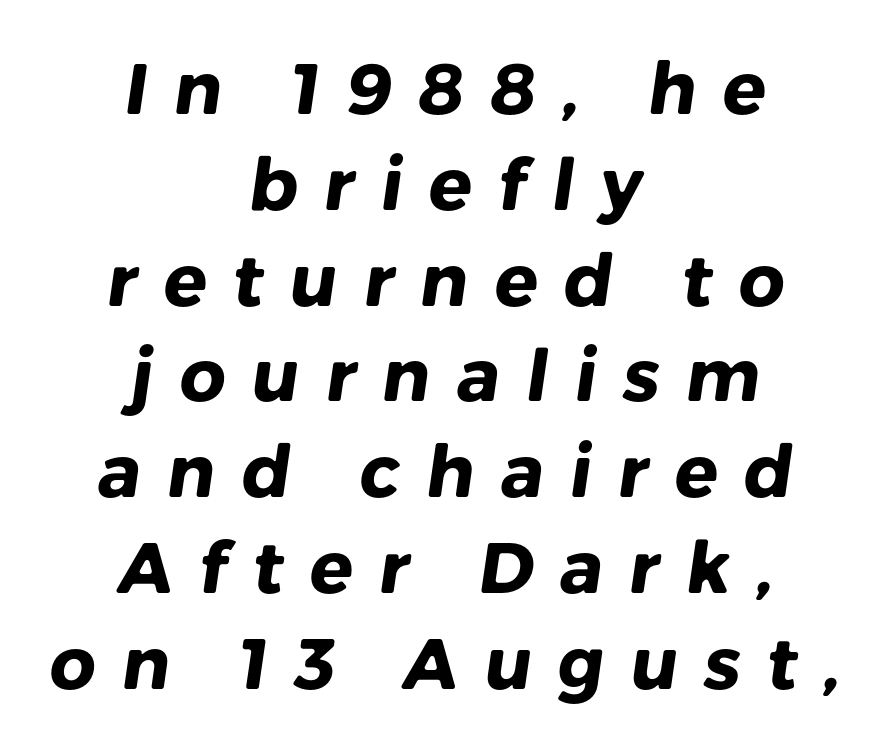
How would I describe the line gaps? Plain and ordinary. This rendering employs a face without finishing strokes, i.e., a sans-serif. Caption: multi-line text, centered on the measure. A typesetter would call this proportional, since set widths differ per character. Thick stems and heavy bowls — unmistakably bold.
